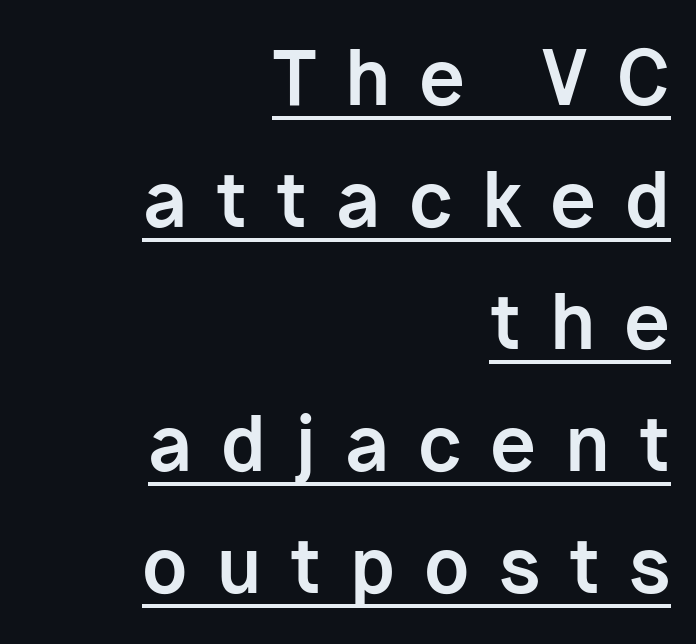
The image shows 74 px bold sans-serif type, upright; set right-aligned, normal line spacing (1.65x), unusually wide letter spacing (+0.39 em), underlined; low stroke contrast and a medium x-height.
